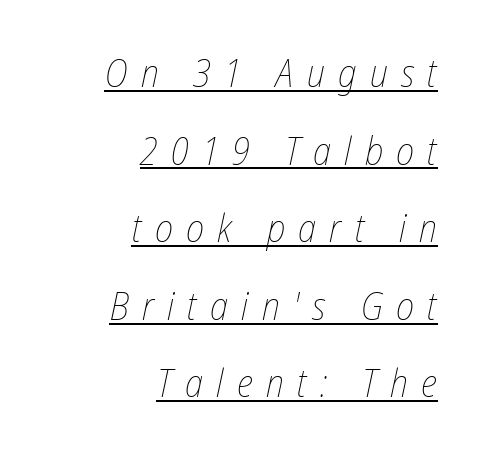
The image shows 39 px thin, condensed type, italic (leaning right); set right-aligned, loose line spacing (1.99x), unusually wide letter spacing (+0.34 em), underlined; low stroke contrast and a medium x-height.
